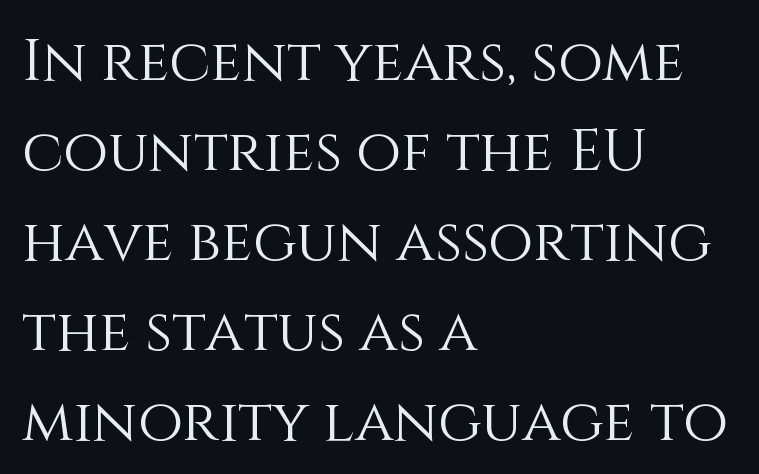
Q: Is the text bold? A: No.
Q: Is the text italic (slanted)? A: No, it is upright.
Q: Is the text underlined? A: No.
Q: How is the paragraph aligned? A: Left-aligned.
Q: Is the spacing between letters normal or unusually wide? A: Normal.
Q: Is the spacing between lines tight, normal or loose? A: Normal.
Q: Width (condensed, normal, or wide)? A: Normal.
Q: Stroke contrast? A: Medium.
Q: x-height? A: Large.
Q: Monospaced? A: No.
